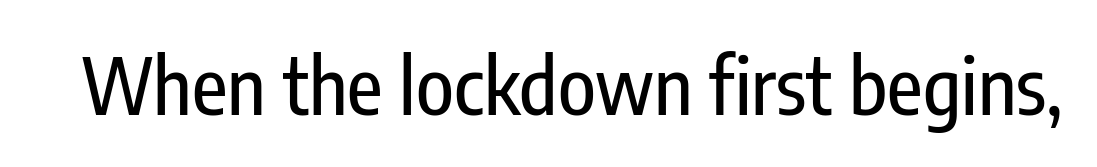
Q: Is the text italic (slanted)? A: No, it is upright.
Q: Is the typeface a serif or a sans-serif typeface? A: Sans-serif.
Q: Is the text underlined? A: No.
Q: Is the spacing between letters normal or unusually wide? A: Normal.
Q: Width (condensed, normal, or wide)? A: Condensed.
Q: Stroke contrast? A: Low.
Q: x-height? A: Medium.
Q: Monospaced? A: No.
